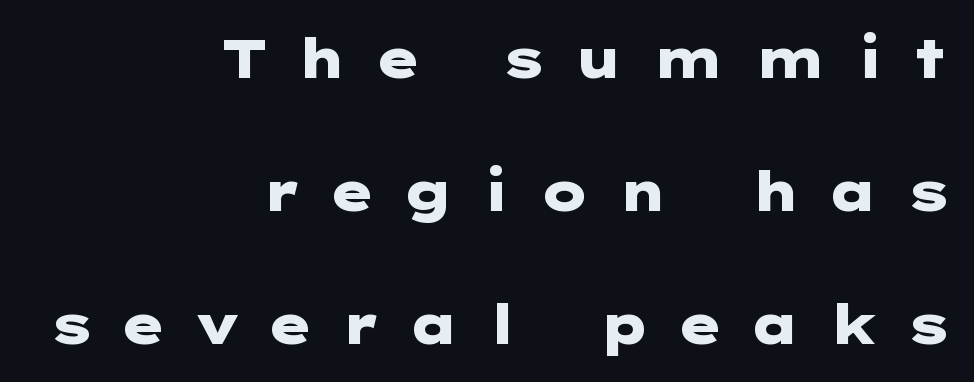
Q: Is the text bold? A: Yes.
Q: Is the text italic (slanted)? A: No, it is upright.
Q: Is the typeface a serif or a sans-serif typeface? A: Sans-serif.
Q: Is the text underlined? A: No.
Q: How is the paragraph aligned? A: Right-aligned.
Q: Is the spacing between letters normal or unusually wide? A: Unusually wide.
Q: Is the spacing between lines tight, normal or loose? A: Loose.
Q: Width (condensed, normal, or wide)? A: Wide.
Q: Stroke contrast? A: Low.
Q: x-height? A: Medium.
